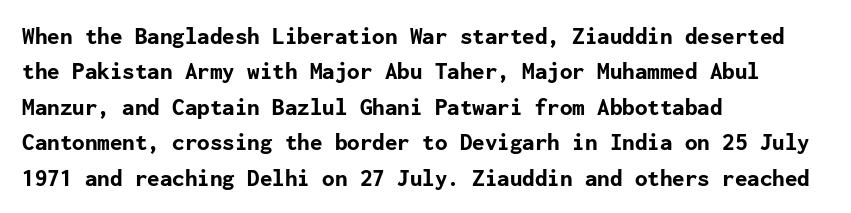
Q: Is the text bold? A: Yes.
Q: Is the text italic (slanted)? A: No, it is upright.
Q: Is the text underlined? A: No.
Q: How is the paragraph aligned? A: Left-aligned.
Q: Is the spacing between letters normal or unusually wide? A: Normal.
Q: Is the spacing between lines tight, normal or loose? A: Normal.
